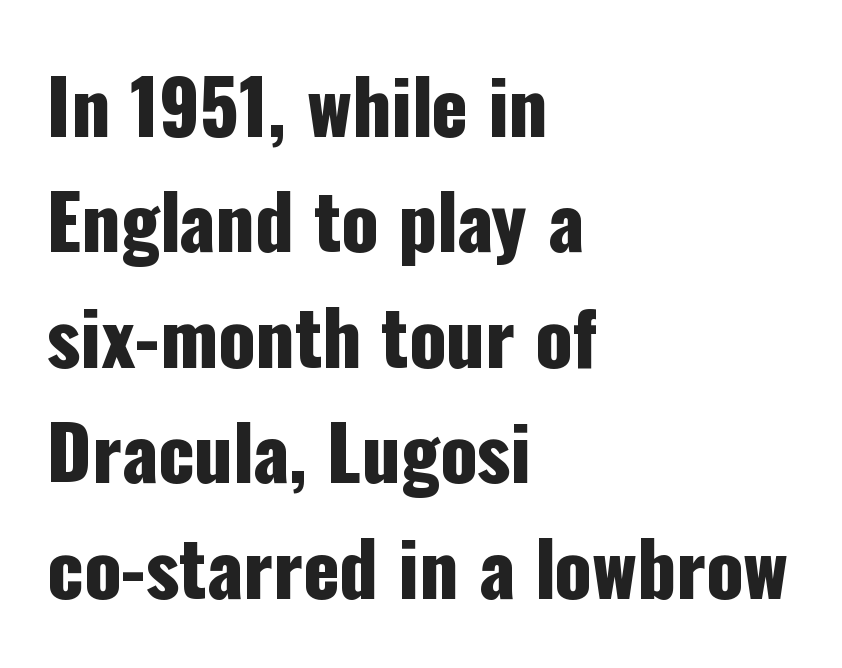
Q: Is the text italic (slanted)? A: No, it is upright.
Q: Is the typeface a serif or a sans-serif typeface? A: Sans-serif.
Q: Is the text underlined? A: No.
Q: How is the paragraph aligned? A: Left-aligned.
Q: Is the spacing between letters normal or unusually wide? A: Normal.
Q: Is the spacing between lines tight, normal or loose? A: Normal.
Q: Width (condensed, normal, or wide)? A: Condensed.
Q: Stroke contrast? A: Low.
Q: x-height? A: Medium.
Q: Monospaced? A: No.
